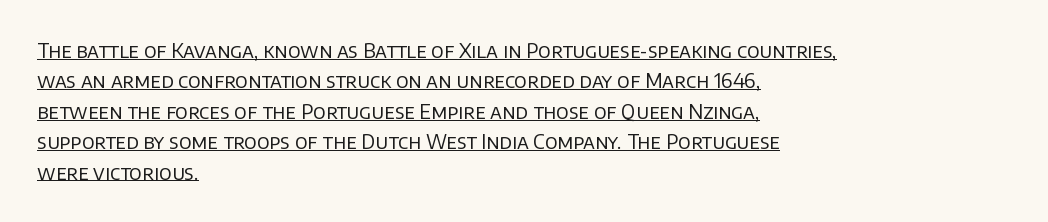
The horizontal fit of the characters is conventional and even. The leading is moderate, giving the passage an even texture. These glyphs show unthickened strokes, regular width or finer. Compared with a centered layout, this one pins lines to the left instead. A typesetter would mark this as roman, not italic. Is there an underline? Yes — a line sits under the letters.
